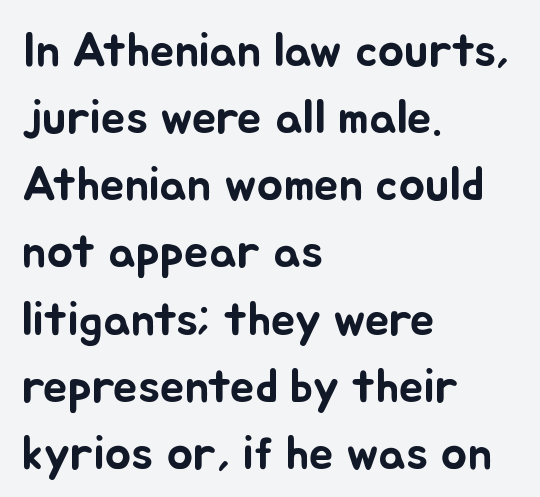
{"italic": "no", "width": "normal", "stroke_contrast": "low", "x_height": "small", "monospaced": "no", "underline": "no", "align": "left", "line_spacing": "normal", "line_spacing_ratio": 1.37, "letter_spacing": "normal", "letter_spacing_em": 0.0, "glyph_px": 49}
